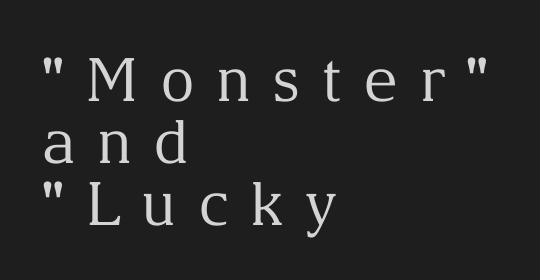
Varying glyph widths throughout — classic text-font behaviour. Loose tracking; the words dissolve into strings of separated letters. Think standard paragraph weight, or any step lighter than that. Classification — serif.
